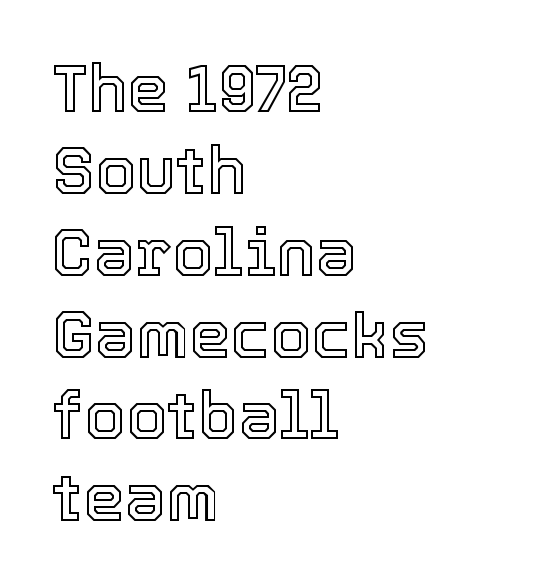
Think of a printed novel: that variable character pitch is what you see here. Between one letter and the next there's only the usual sliver of space. These lines were composed using upright roman letters. Rule under the text: the space is simply empty. The ragged edge is on the right, which tells us the setting is flush left.
